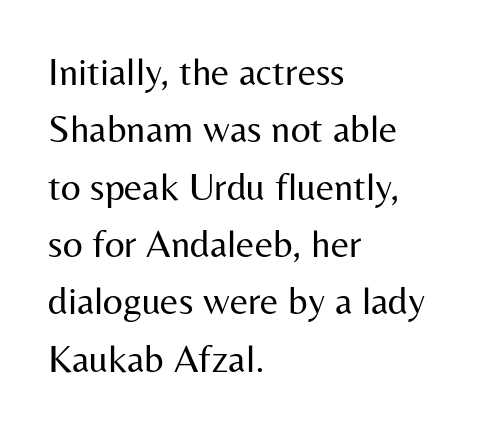
The letters advance in unequal steps, a hallmark of proportional type. A typesetter would call this leading conventional body-copy spacing. A typesetter would label this face a sans. The gaps between neighbouring characters are ordinary and unremarkable. Notice how the stems are strictly vertical — no italics here. Bare-footed words on every line.
